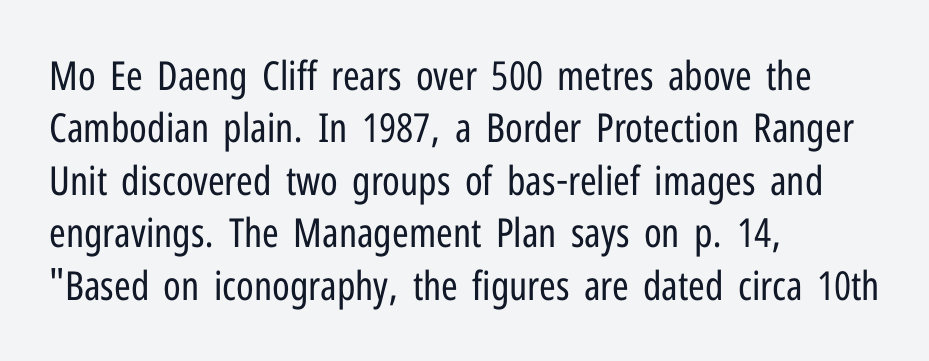
Every character sits straight up, as roman type does. Plain, unruled lines of type. Caption: face not bold, strokes unweighted. Each new line begins a customary step beneath the previous one.
